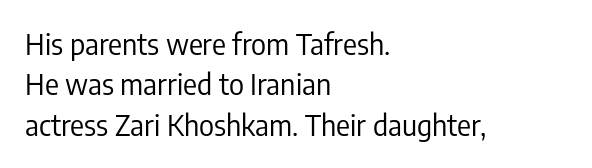
{"serif": "no", "italic": "no", "bold": "no", "weight": "regular", "width": "condensed", "stroke_contrast": "low", "x_height": "medium", "monospaced": "no", "underline": "no", "align": "left", "line_spacing": "normal", "line_spacing_ratio": 1.39, "letter_spacing": "normal", "letter_spacing_em": 0.0, "glyph_px": 29}
